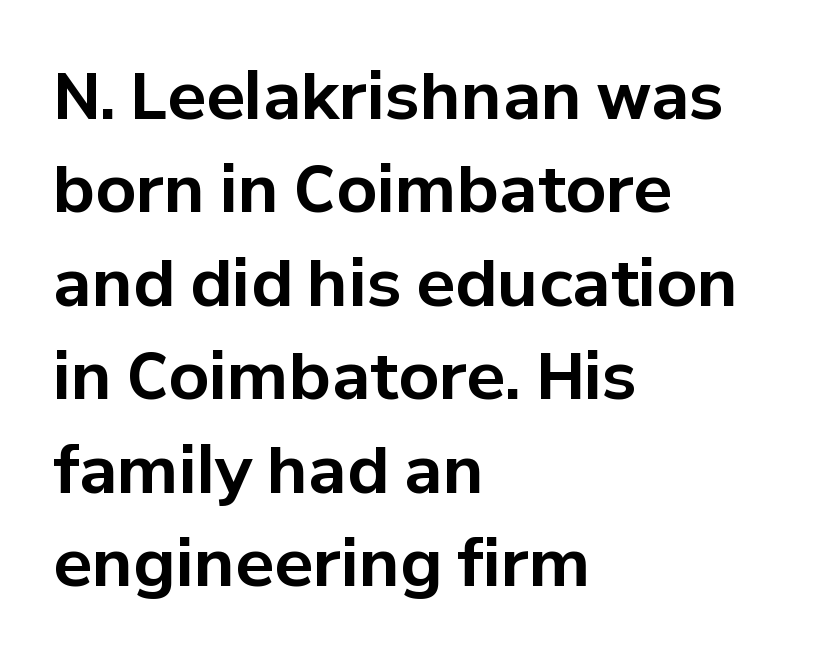
Lines of text with bare space underneath. The line texture is even and compact thanks to regular tracking. A classic flush-left, rag-right setting is used for this passage. The rendering uses natural spacing where letterforms have individual widths. Caption: bold face, heavy strokes.
